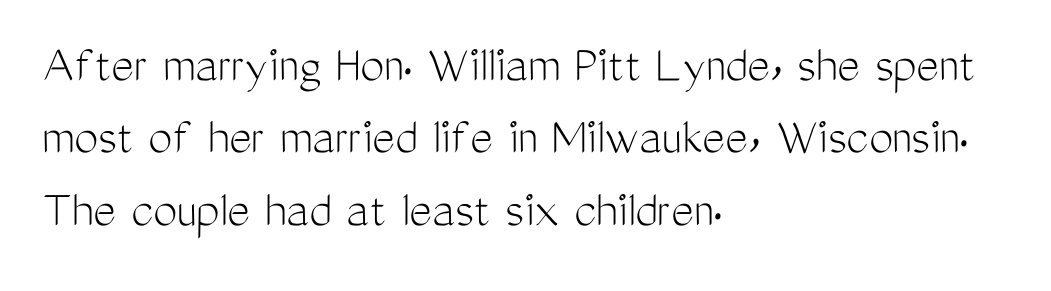
{"serif": "no", "italic": "no", "bold": "no", "weight": "light", "width": "condensed", "stroke_contrast": "medium", "x_height": "medium", "monospaced": "no", "underline": "no", "align": "left", "line_spacing": "normal", "line_spacing_ratio": 1.34, "letter_spacing": "normal", "letter_spacing_em": 0.0, "glyph_px": 54}
